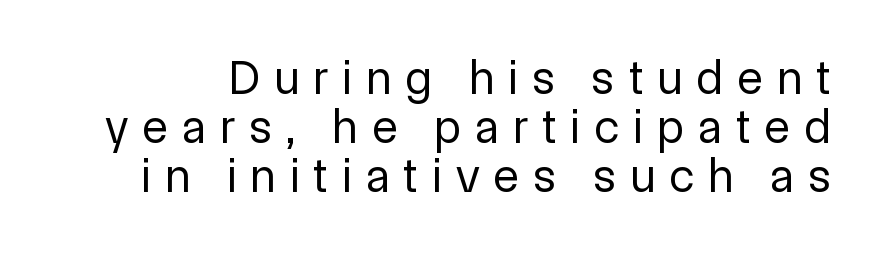
{"serif": "no", "italic": "no", "bold": "no", "weight": "regular", "width": "normal", "x_height": "medium", "monospaced": "no", "underline": "no", "line_spacing": "tight", "line_spacing_ratio": 1.02, "letter_spacing": "wide", "letter_spacing_em": 0.29, "glyph_px": 48}
